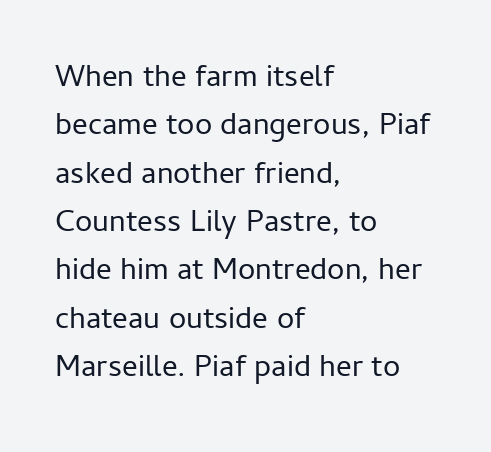
Q: Is the text bold? A: No.
Q: Is the text italic (slanted)? A: No, it is upright.
Q: Is the typeface a serif or a sans-serif typeface? A: Sans-serif.
Q: Is the text underlined? A: No.
Q: How is the paragraph aligned? A: Left-aligned.
Q: Is the spacing between letters normal or unusually wide? A: Normal.
Q: Is the spacing between lines tight, normal or loose? A: Normal.
Q: Width (condensed, normal, or wide)? A: Normal.
Q: Stroke contrast? A: Low.
Q: x-height? A: Medium.
Q: Monospaced? A: No.
